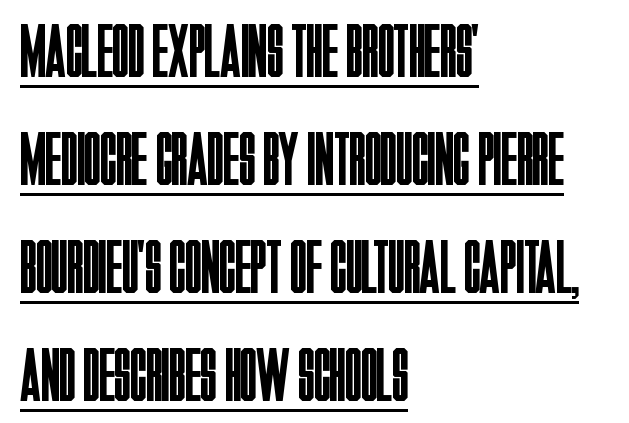
{"serif": "no", "italic": "no", "bold": "no", "weight": "regular", "width": "condensed", "stroke_contrast": "low", "x_height": "large", "monospaced": "no", "underline": "yes", "align": "left", "line_spacing": "normal", "line_spacing_ratio": 1.44, "letter_spacing": "normal", "letter_spacing_em": 0.0, "glyph_px": 75}
